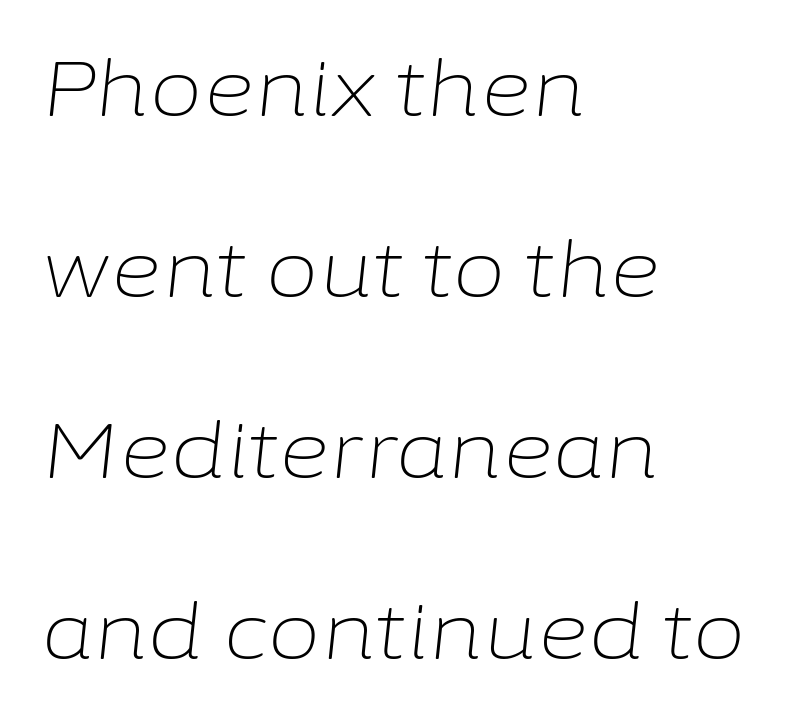
The setting favours the left margin, as ordinary paragraphs usually do. A typesetter would call this leading open, well beyond the default. Does extra space separate the letters? No, they use regular spacing. The letterforms sit at book weight or below. Words float on clear page, feet unadorned.
